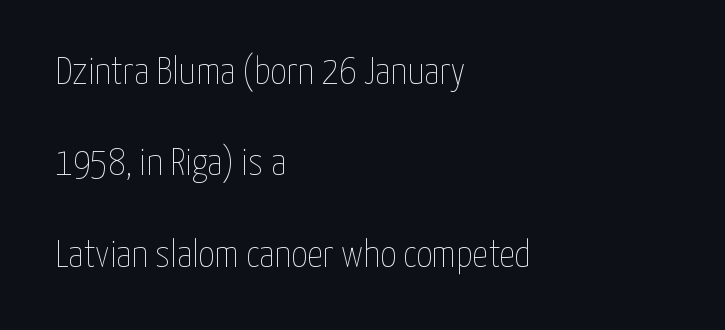
{"italic": "no", "bold": "no", "weight": "thin", "width": "condensed", "stroke_contrast": "low", "x_height": "medium", "monospaced": "no", "underline": "no", "align": "left", "line_spacing": "loose", "line_spacing_ratio": 2.34, "letter_spacing": "normal", "letter_spacing_em": 0.0, "glyph_px": 39}
